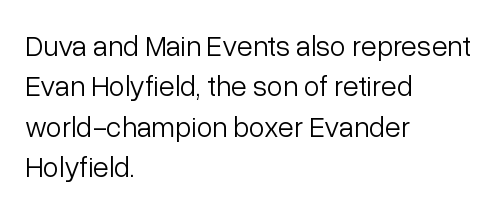
The image shows 29 px light sans-serif type, upright; set left-aligned, normal line spacing (1.39x), normal letter spacing, not underlined; low stroke contrast and a medium x-height.
